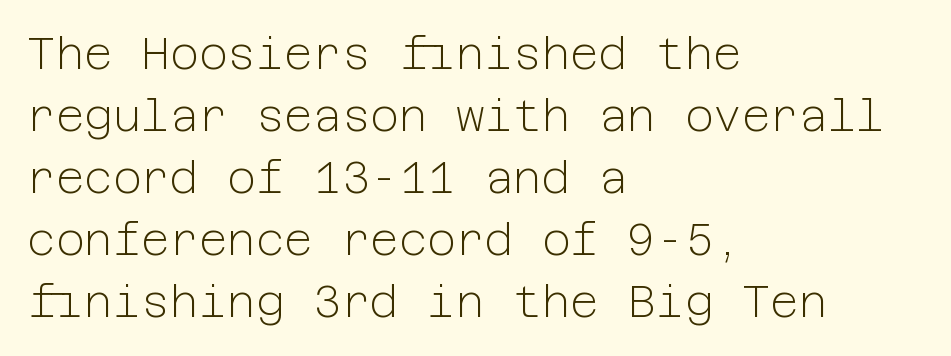
The image shows 44 px light sans-serif type, upright; set left-aligned, normal line spacing (1.41x), normal letter spacing, not underlined; low stroke contrast and a medium x-height.
